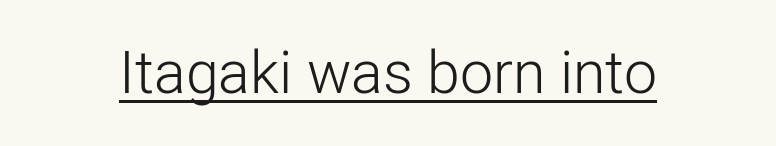
The image shows 59 px light sans-serif type, upright; set normal letter spacing, underlined; low stroke contrast and a medium x-height.
